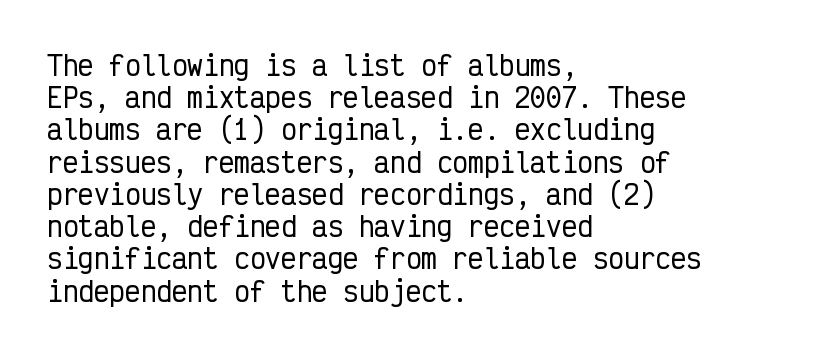
{"italic": "no", "underline": "no", "align": "left", "line_spacing_ratio": 1.24, "letter_spacing": "normal", "letter_spacing_em": 0.0, "glyph_px": 26}
